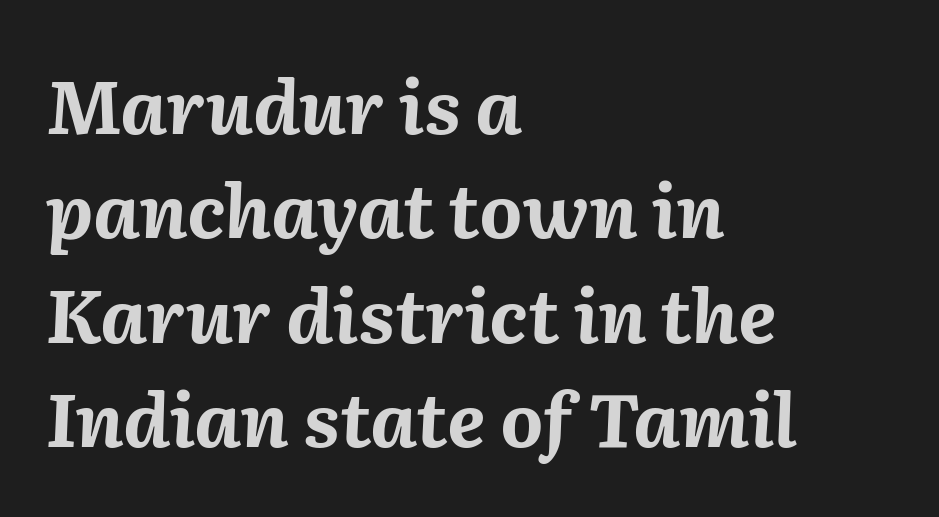
Q: Is the text bold? A: Yes.
Q: Is the text italic (slanted)? A: Yes, it leans right by about 2 degrees.
Q: Is the text underlined? A: No.
Q: How is the paragraph aligned? A: Left-aligned.
Q: Is the spacing between letters normal or unusually wide? A: Normal.
Q: Is the spacing between lines tight, normal or loose? A: Normal.
Q: Width (condensed, normal, or wide)? A: Normal.
Q: Stroke contrast? A: Medium.
Q: x-height? A: Medium.
Q: Monospaced? A: No.
